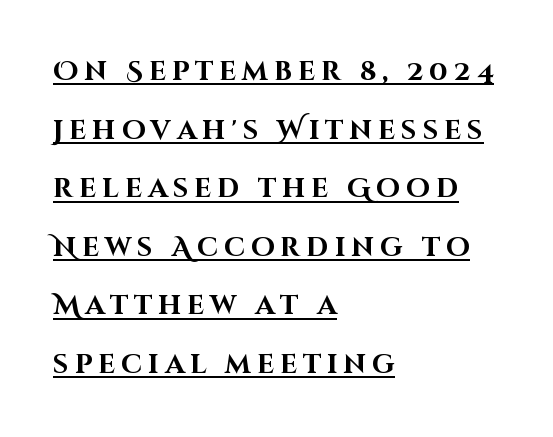
Plenty of ink on the page — the face is bold. Short and long lines alike share a common starting point at left. The rendered words wear a rule along their underside. Between one letter and the next there's a generous, obvious gap.
